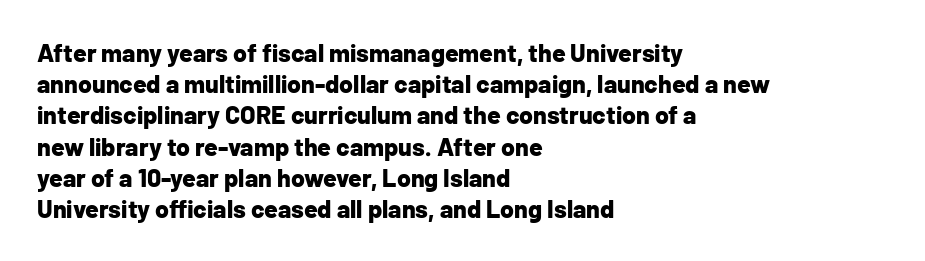
Caption: standard tracking, unaltered. Weight: bold. Line beginnings align vertically; line endings do not. The type sits square on the baseline with zero lean.
